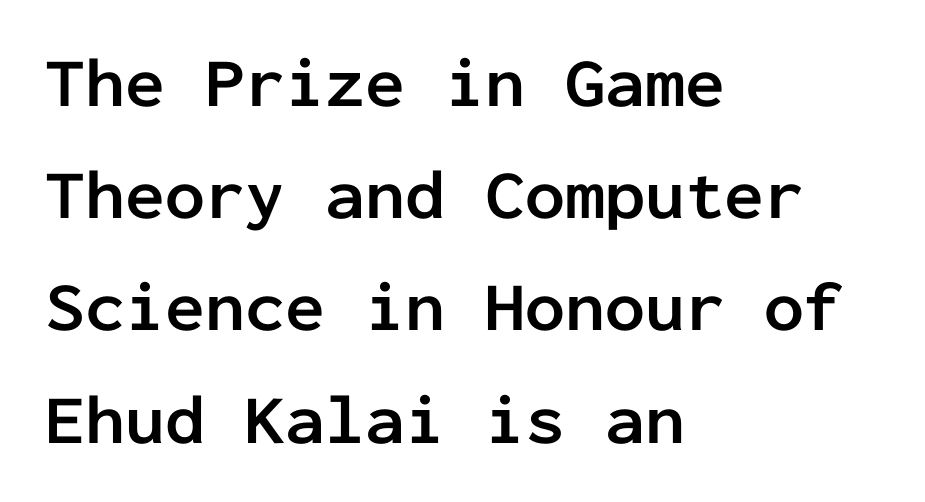
Q: Is the text bold? A: Yes.
Q: Is the text italic (slanted)? A: No, it is upright.
Q: Is the typeface a serif or a sans-serif typeface? A: Sans-serif.
Q: Is the text underlined? A: No.
Q: How is the paragraph aligned? A: Left-aligned.
Q: Is the spacing between letters normal or unusually wide? A: Normal.
Q: Is the spacing between lines tight, normal or loose? A: Normal.
Q: Width (condensed, normal, or wide)? A: Normal.
Q: Stroke contrast? A: Low.
Q: x-height? A: Medium.
Q: Monospaced? A: Yes.
